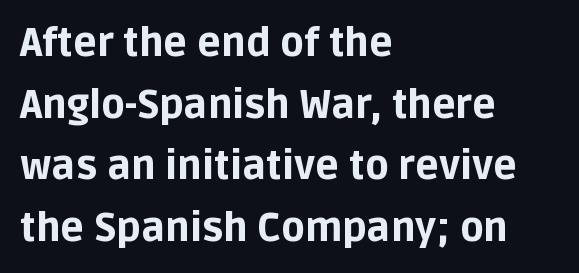
Q: Is the text bold? A: Yes.
Q: Is the text italic (slanted)? A: No, it is upright.
Q: Is the typeface a serif or a sans-serif typeface? A: Sans-serif.
Q: Is the text underlined? A: No.
Q: How is the paragraph aligned? A: Left-aligned.
Q: Is the spacing between letters normal or unusually wide? A: Normal.
Q: Is the spacing between lines tight, normal or loose? A: Normal.
Q: Width (condensed, normal, or wide)? A: Normal.
Q: Stroke contrast? A: Low.
Q: x-height? A: Large.
Q: Monospaced? A: No.
